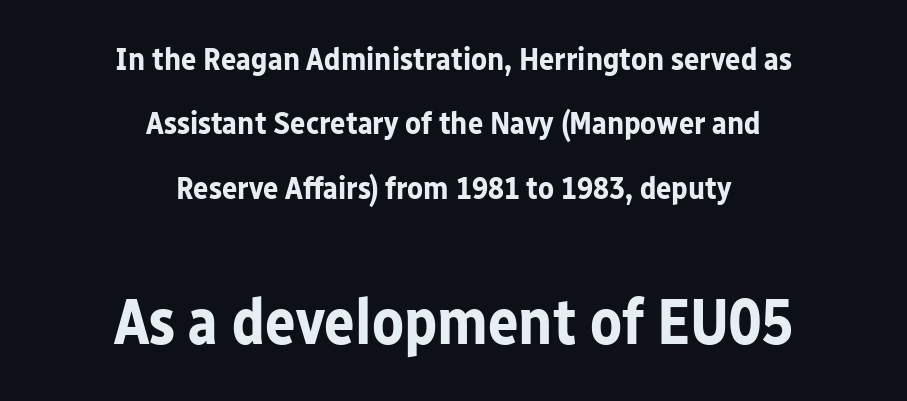
The font family rendered here belongs to the sans-serif group. Lines of text with bare space underneath. Style check: upright. I'd describe the lettering as bold — thick and assertive.
